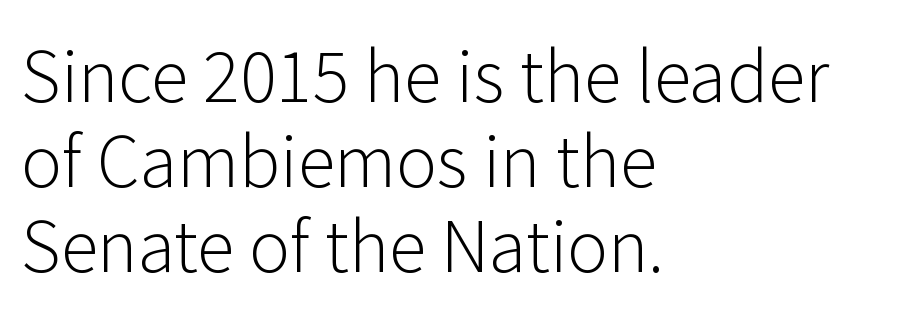
The glyphs in this specimen are sans serif. These lines are rendered in a variable-pitch font. Notice how the stems are strictly vertical — no italics here. Inter-character spacing is left at the font's built-in metrics.
